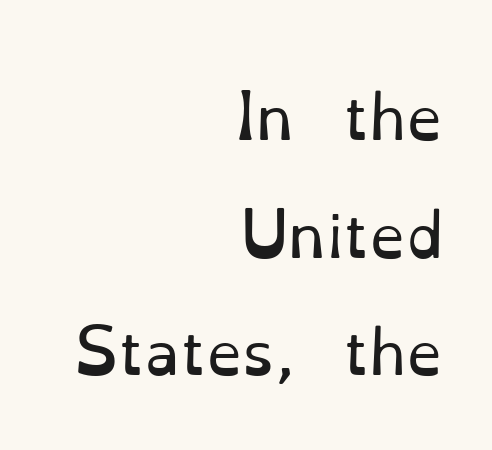
Q: Is the text bold? A: No.
Q: Is the text italic (slanted)? A: No, it is upright.
Q: Is the typeface a serif or a sans-serif typeface? A: Serif.
Q: Is the text underlined? A: No.
Q: How is the paragraph aligned? A: Right-aligned.
Q: Is the spacing between letters normal or unusually wide? A: Normal.
Q: Is the spacing between lines tight, normal or loose? A: Loose.
Q: Width (condensed, normal, or wide)? A: Normal.
Q: Stroke contrast? A: Low.
Q: x-height? A: Small.
Q: Monospaced? A: No.
